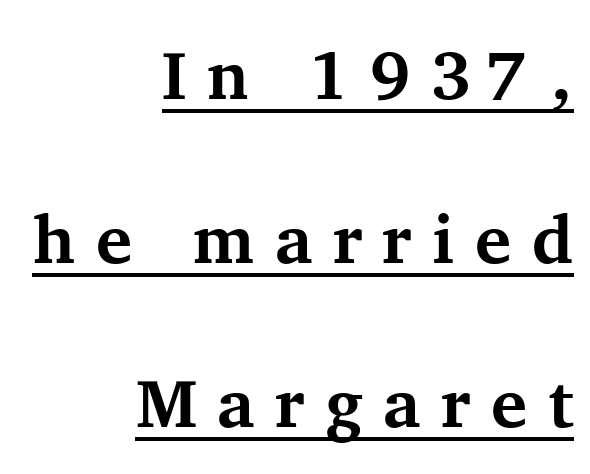
Here the glyphs are tracked loosely, breaking word shapes into spaced letters. Are there feet on the stems? There are — it's a serif. A continuous stroke trails under the words, as in a hyperlink. Looks like regular typesetting: each glyph gets only the width it needs. Airy leading.
